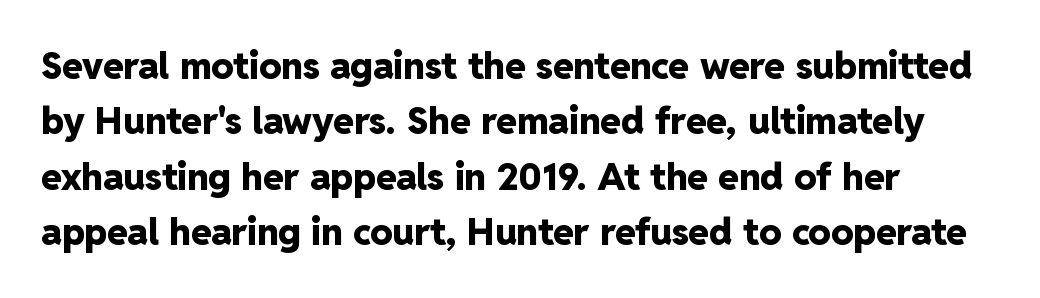
Q: Is the text bold? A: Yes.
Q: Is the text italic (slanted)? A: No, it is upright.
Q: Is the typeface a serif or a sans-serif typeface? A: Sans-serif.
Q: Is the text underlined? A: No.
Q: How is the paragraph aligned? A: Left-aligned.
Q: Is the spacing between letters normal or unusually wide? A: Normal.
Q: Is the spacing between lines tight, normal or loose? A: Normal.
Q: Width (condensed, normal, or wide)? A: Normal.
Q: Stroke contrast? A: Low.
Q: x-height? A: Medium.
Q: Monospaced? A: No.
